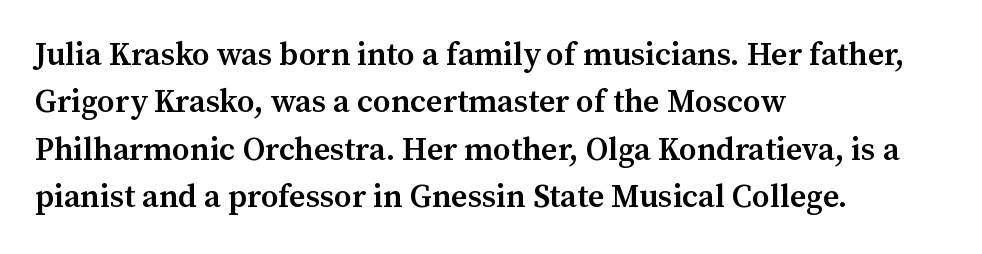
The image shows 32 px semibold serif type, upright; set left-aligned, normal line spacing (1.48x), normal letter spacing, not underlined; medium stroke contrast and a medium x-height.
